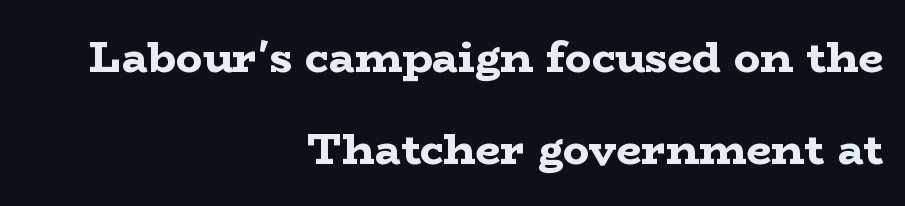
{"serif": "yes", "italic": "no", "bold": "yes", "weight": "bold", "width": "wide", "stroke_contrast": "low", "x_height": "medium", "monospaced": "no", "underline": "no", "align": "right", "line_spacing": "loose", "line_spacing_ratio": 2.1, "letter_spacing": "normal", "letter_spacing_em": 0.0, "glyph_px": 44}
